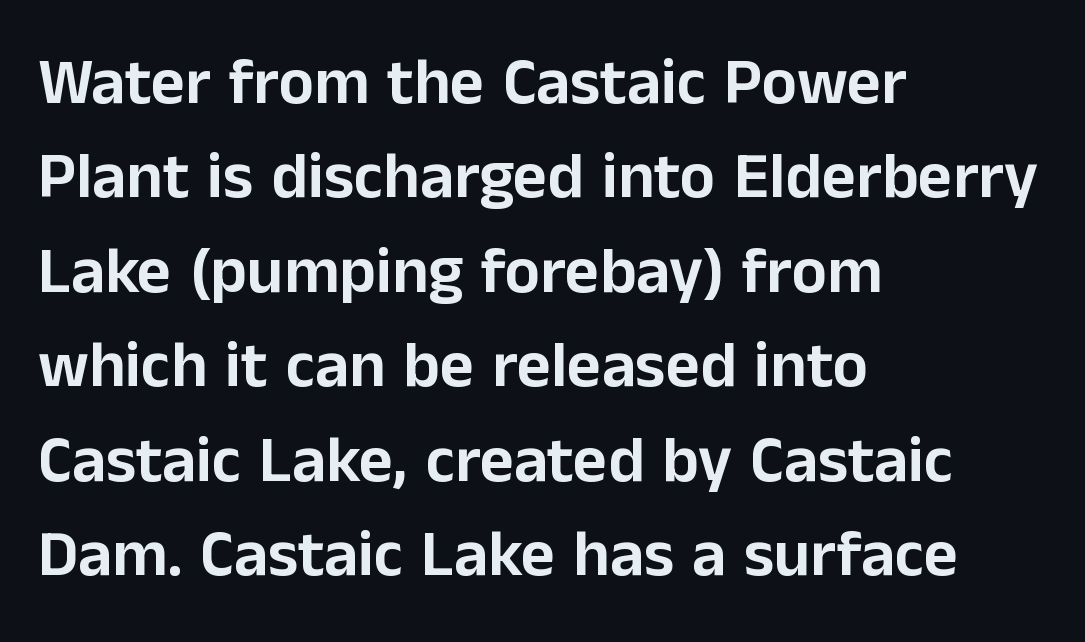
The passage shown is typed in a proportional face where columns would drift. This sample keeps an unexceptional amount of space between lines. It's the straight-up-and-down kind of type. The face used here is rendered with its standard letterfit. Beneath every word, the page is bare.
